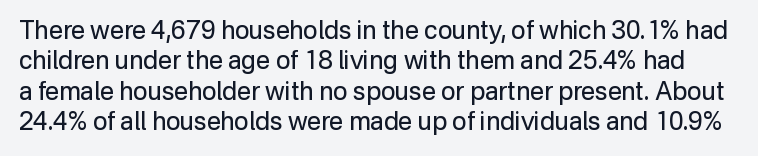
Is the type heavy? It reads as light-to-regular instead. Tracking here is standard; glyphs follow each other at the usual distance. Letters rest on an invisible, unmarked baseline. The axis of the letterforms is exactly vertical.
